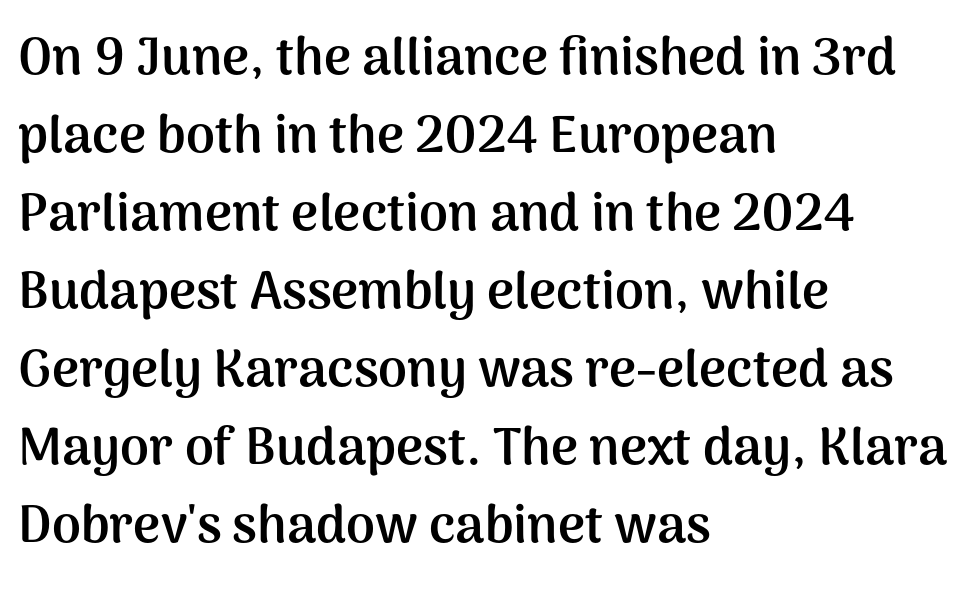
No feet cap the strokes, marking this as sans-serif type. Is there any slant? The stems are plumb. These lines are rendered in a variable-pitch font. The text block is weighted toward the left margin, trailing off unevenly rightward.
